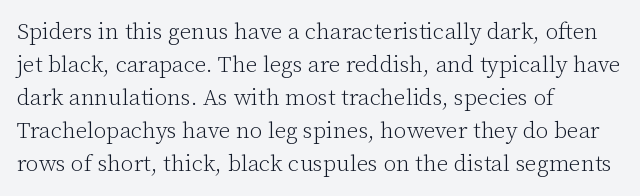
Honestly, the row spacing looks completely unremarkable. Caption: face not bold, strokes unweighted. Posture: vertical. This rendering features lettering with no underline. The setting favours the left margin, as ordinary paragraphs usually do.
